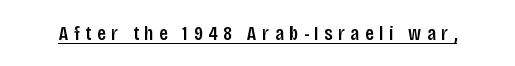
Posture: straight, roman, zero tilt. Is the letter spacing exaggerated? Yes — the characters are pushed far apart. Emphasis is given by a line drawn under the lettering. What weight is shown? A semibold, between regular and bold.
